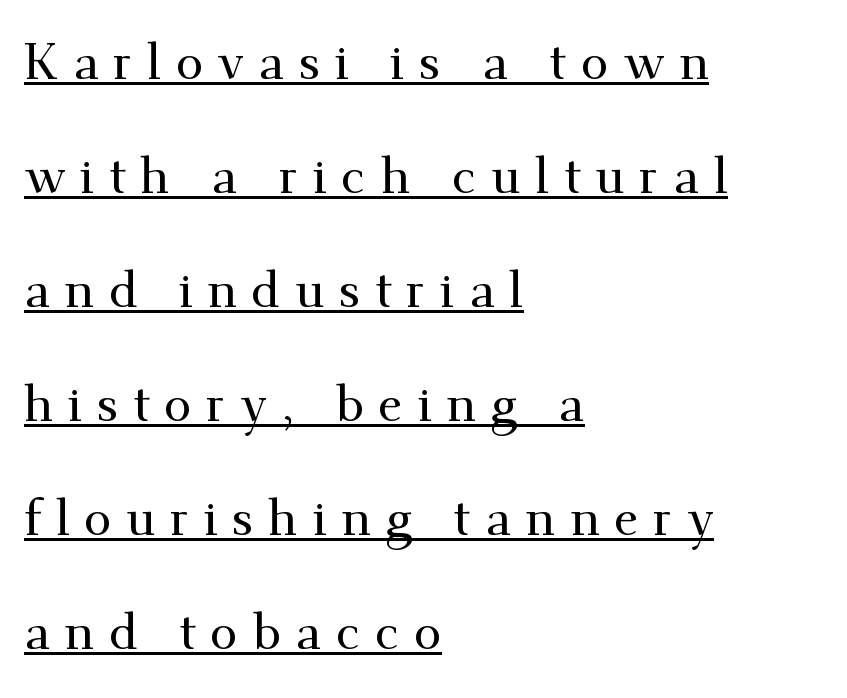
Each word looks stretched out because of the extra space between its letters. The text block is weighted toward the left margin, trailing off unevenly rightward. A baseline rule has been typeset under these characters. Looks like regular typesetting: each glyph gets only the width it needs.
